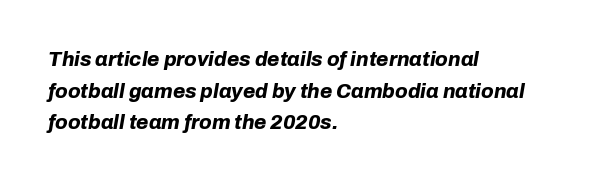
The image shows 20 px bold type, italic (leaning right); set left-aligned, normal line spacing (1.58x), normal letter spacing, not underlined.
